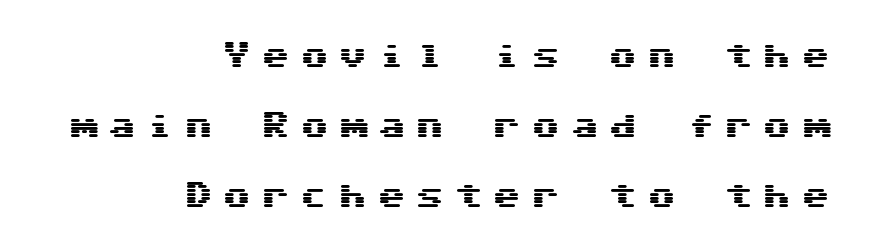
Posture: upright roman. If you drew a ruler down the right edge, every line would touch it. Bare-footed words on every line. Observe the absence of serifs on each vertical stroke in this sample. This sample has the even, mechanical cadence of fixed-width lettering. Display-style spreading of the glyphs; the letterfit is very open.
